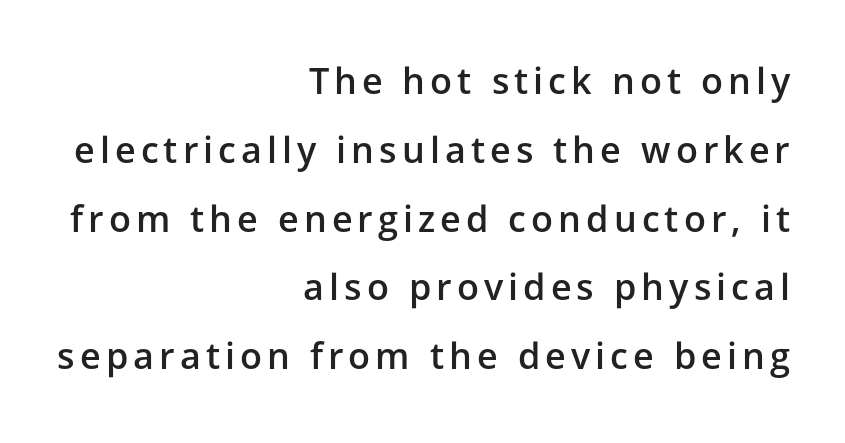
The image shows 36 px semibold sans-serif type, upright; set right-aligned, loose line spacing (1.91x), not underlined; low stroke contrast and a medium x-height.
